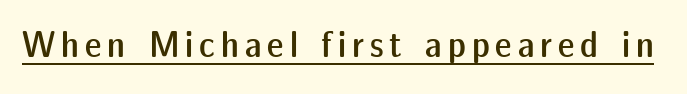
Q: Is the text bold? A: Semi-bold.
Q: Is the text italic (slanted)? A: No, it is upright.
Q: Is the typeface a serif or a sans-serif typeface? A: Sans-serif.
Q: Is the text underlined? A: Yes.
Q: Width (condensed, normal, or wide)? A: Normal.
Q: Stroke contrast? A: Low.
Q: x-height? A: Medium.
Q: Monospaced? A: No.
